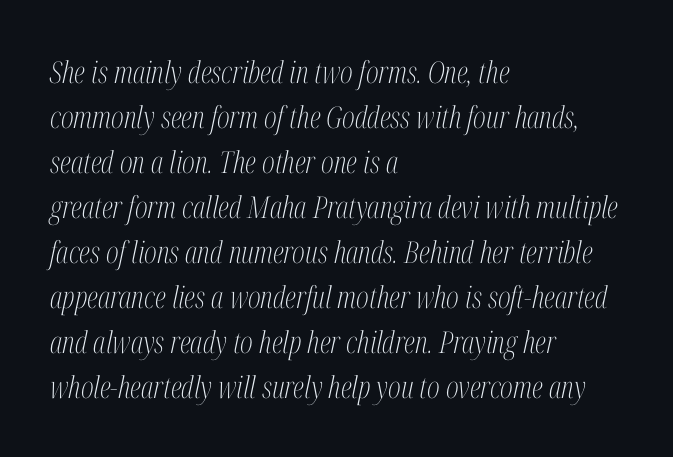
{"serif": "yes", "italic": "yes", "lean": "right", "slant_degrees": 12, "bold": "no", "weight": "light", "width": "condensed", "stroke_contrast": "medium", "x_height": "medium", "monospaced": "no", "underline": "no", "align": "left", "line_spacing": "normal", "line_spacing_ratio": 1.5, "letter_spacing": "normal", "letter_spacing_em": 0.0, "glyph_px": 30}
